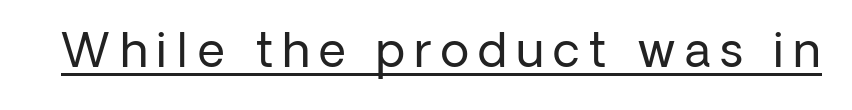
Is this a fixed-width face? No — the glyphs have proportional, varying widths. The face used here appears with an underline applied. The font family rendered here belongs to the sans-serif group. Nothing heavy about these letters — not bold at all.
